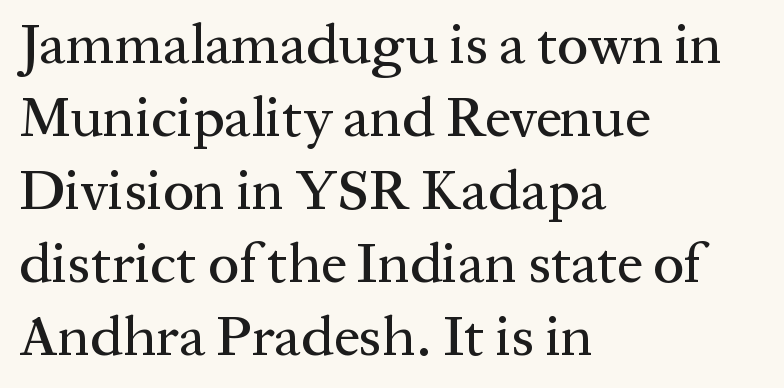
The image shows 57 px serif type, upright; set left-aligned, normal line spacing (1.28x), normal letter spacing, not underlined; medium stroke contrast and a medium x-height.
